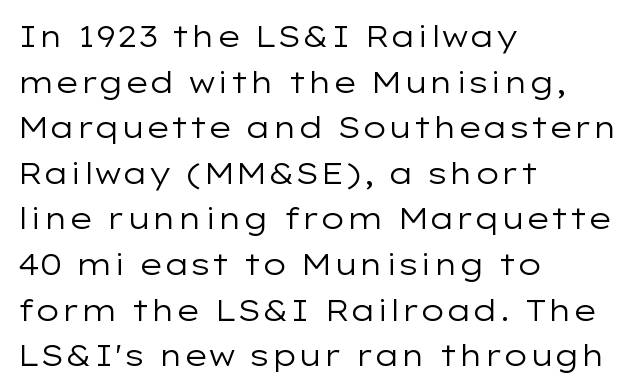
Q: Is the text bold? A: No.
Q: Is the text italic (slanted)? A: No, it is upright.
Q: Is the typeface a serif or a sans-serif typeface? A: Sans-serif.
Q: Is the text underlined? A: No.
Q: How is the paragraph aligned? A: Left-aligned.
Q: Is the spacing between letters normal or unusually wide? A: Normal.
Q: Is the spacing between lines tight, normal or loose? A: Normal.
Q: Width (condensed, normal, or wide)? A: Wide.
Q: Stroke contrast? A: Low.
Q: x-height? A: Medium.
Q: Monospaced? A: No.
